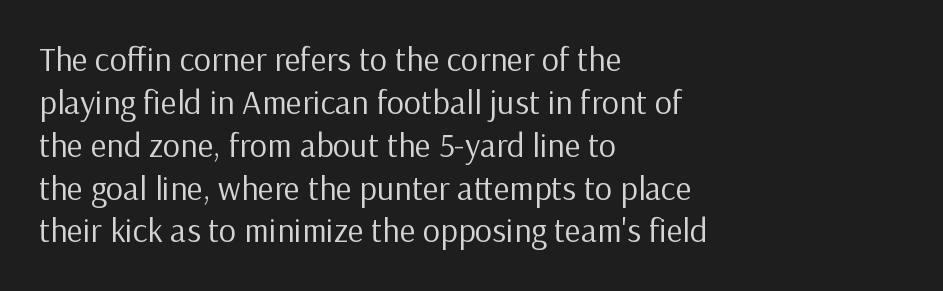
The image shows 34 px regular-weight sans-serif type, upright; set left-aligned, normal line spacing (1.26x), normal letter spacing, not underlined; low stroke contrast and a medium x-height.
